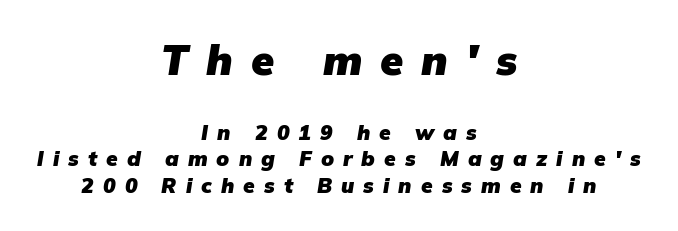
The image shows 42 px heavy type, italic (leaning right); set centered, normal line spacing (1.25x), unusually wide letter spacing (+0.43 em), not underlined; the first (top) block is 2.0x larger; low stroke contrast and a medium x-height.
